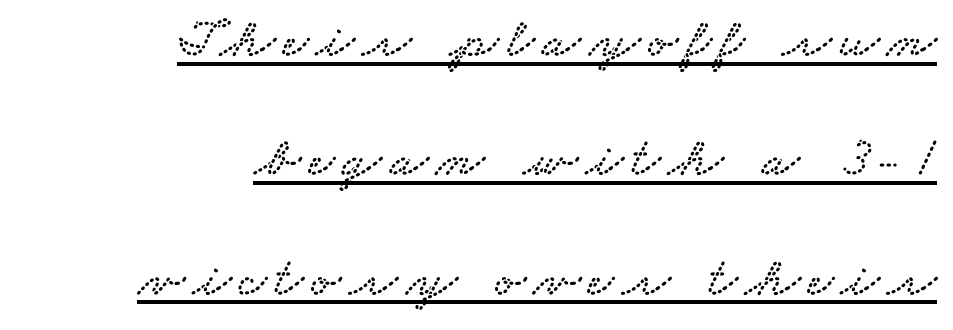
{"width": "wide", "stroke_contrast": "low", "x_height": "small", "monospaced": "no", "underline": "yes", "align": "right", "line_spacing": "loose", "line_spacing_ratio": 2.13, "glyph_px": 56}
